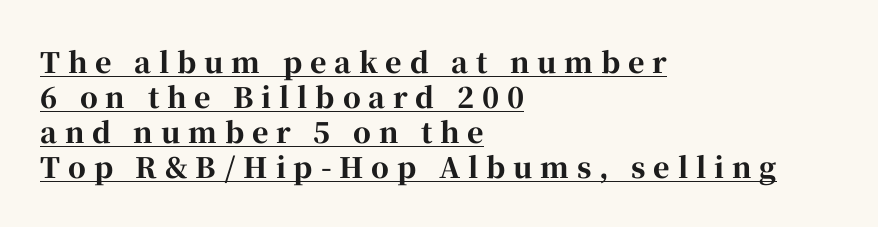
The image shows 28 px bold serif type, upright; set left-aligned, normal line spacing (1.25x), unusually wide letter spacing (+0.28 em), underlined; high stroke contrast and a medium x-height.
